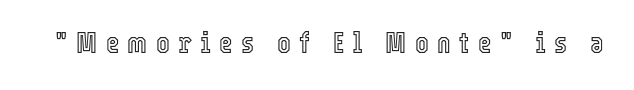
{"italic": "no", "width": "condensed", "x_height": "medium", "monospaced": "no", "underline": "no", "letter_spacing": "wide", "letter_spacing_em": 0.29, "glyph_px": 29}
